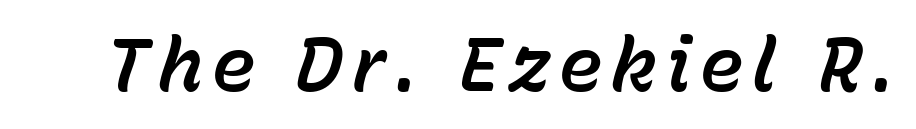
The image shows 75 px text type, italic (leaning right); set not underlined; low stroke contrast and a medium x-height.
